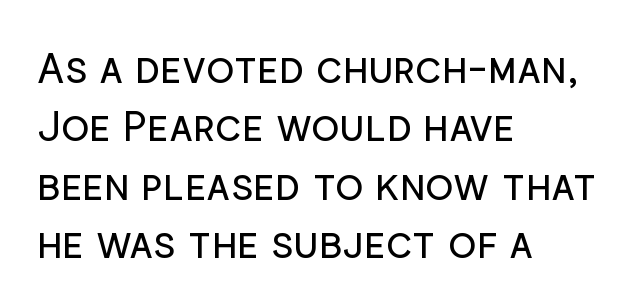
All the whitespace from short lines collects on the right. Observe the ordinary spacing: letters are neighbours, not strangers. Baseline-to-baseline distance is the conventional proportion of letter height. The rendering uses natural spacing where letterforms have individual widths.
